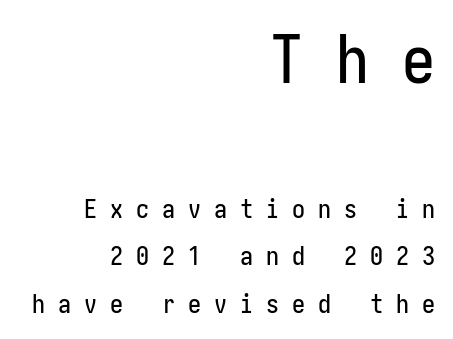
The image shows 66 px condensed sans-serif type, upright; set right-aligned, line spacing 1.83x, unusually wide letter spacing (+0.5 em), not underlined; the first (top) block is 2.54x larger; low stroke contrast and a medium x-height.
